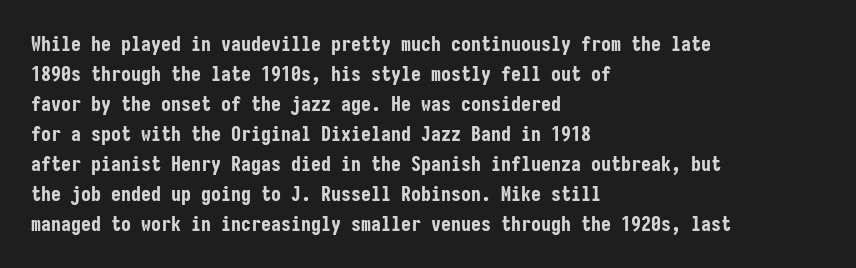
Q: Is the text bold? A: Yes.
Q: Is the text italic (slanted)? A: No, it is upright.
Q: Is the text underlined? A: No.
Q: How is the paragraph aligned? A: Left-aligned.
Q: Is the spacing between letters normal or unusually wide? A: Normal.
Q: Is the spacing between lines tight, normal or loose? A: Normal.
